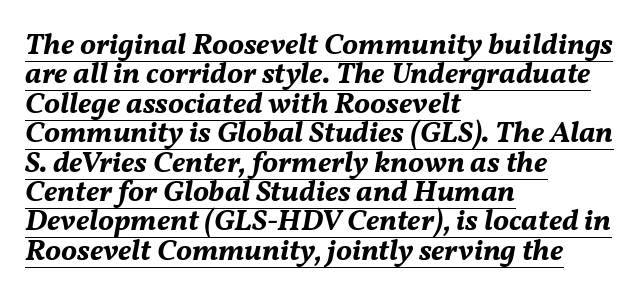
Look at the stroke-to-counter ratio: heavy, a bold. Compared with typical body copy, the letter spacing here is the same. The passage is arranged the way most books set body copy — flush left. The axis of the letterforms is tilted away from vertical. This sample carries an underscore along the baseline area.
